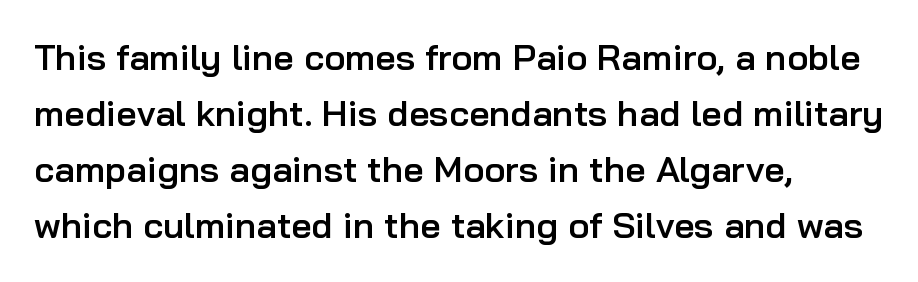
The image shows 36 px semibold sans-serif type, upright; set left-aligned, normal line spacing (1.56x), normal letter spacing, not underlined; low stroke contrast and a medium x-height.
